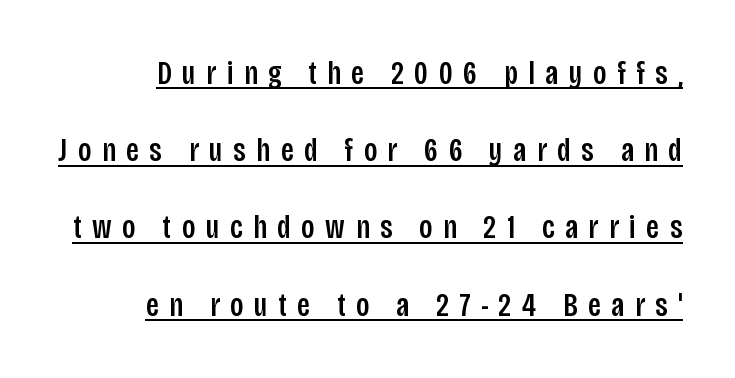
{"serif": "no", "italic": "no", "width": "condensed", "stroke_contrast": "low", "x_height": "large", "monospaced": "no", "underline": "yes", "line_spacing": "loose", "line_spacing_ratio": 2.34, "letter_spacing": "wide", "letter_spacing_em": 0.32, "glyph_px": 33}
